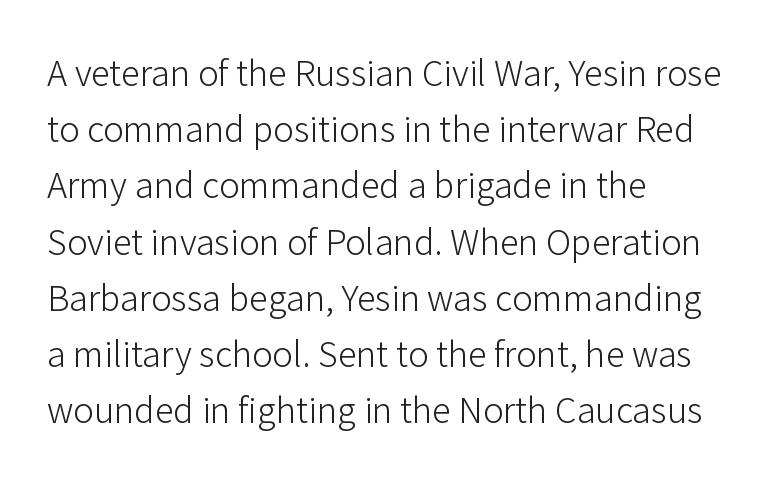
Bold? No — there's no thickening of the strokes. A typesetter would call this proportional, since set widths differ per character. Unmarked baselines from the first word to the last. Line spacing here is normal. Every character sits straight up, as roman type does. The rag falls on the right side of this text block.
